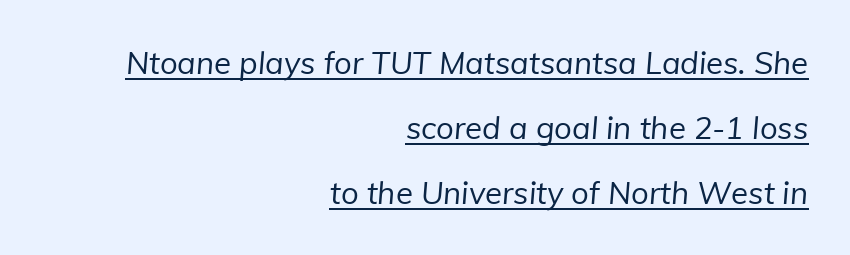
This sample is right-justified, so line beginnings fall wherever the words allow. Compared with typical body copy, the letter spacing here is the same. Look at the bottom of the vertical strokes: they stop flat, with no serifs. Is there an underline? Yes — a line sits under the letters.
